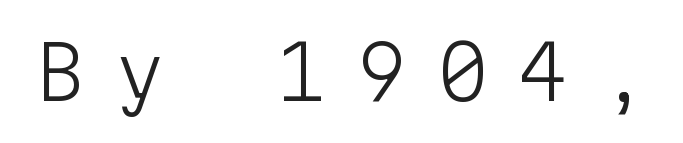
The image shows 74 px light sans-serif type, upright, monospaced; set unusually wide letter spacing (+0.39 em), not underlined; low stroke contrast and a medium x-height.
